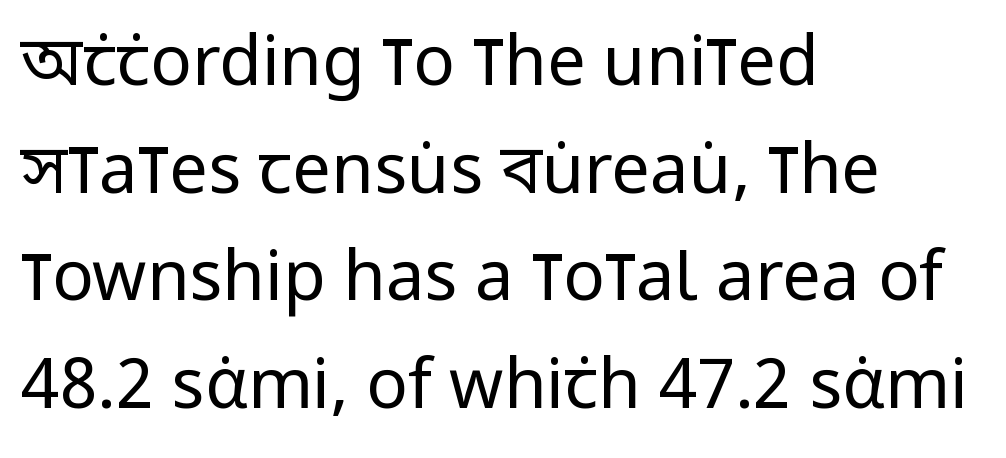
{"serif": "no", "italic": "no", "bold": "no", "weight": "regular", "width": "condensed", "stroke_contrast": "low", "x_height": "large", "monospaced": "no", "underline": "no", "align": "left", "line_spacing": "normal", "line_spacing_ratio": 1.56, "letter_spacing": "normal", "letter_spacing_em": 0.0, "glyph_px": 69}
